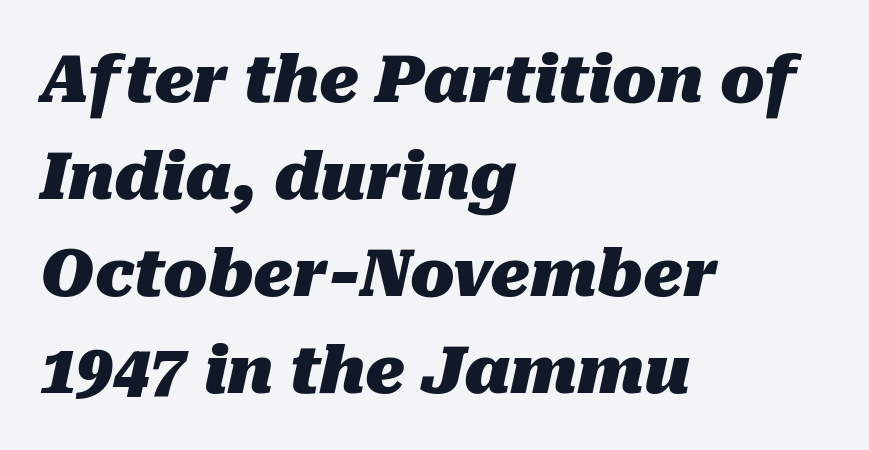
Q: Is the text bold? A: Yes.
Q: Is the text italic (slanted)? A: Yes, it leans right by about 10 degrees.
Q: Is the text underlined? A: No.
Q: How is the paragraph aligned? A: Left-aligned.
Q: Is the spacing between letters normal or unusually wide? A: Normal.
Q: Is the spacing between lines tight, normal or loose? A: Normal.
Q: Width (condensed, normal, or wide)? A: Normal.
Q: Stroke contrast? A: Medium.
Q: x-height? A: Medium.
Q: Monospaced? A: No.
